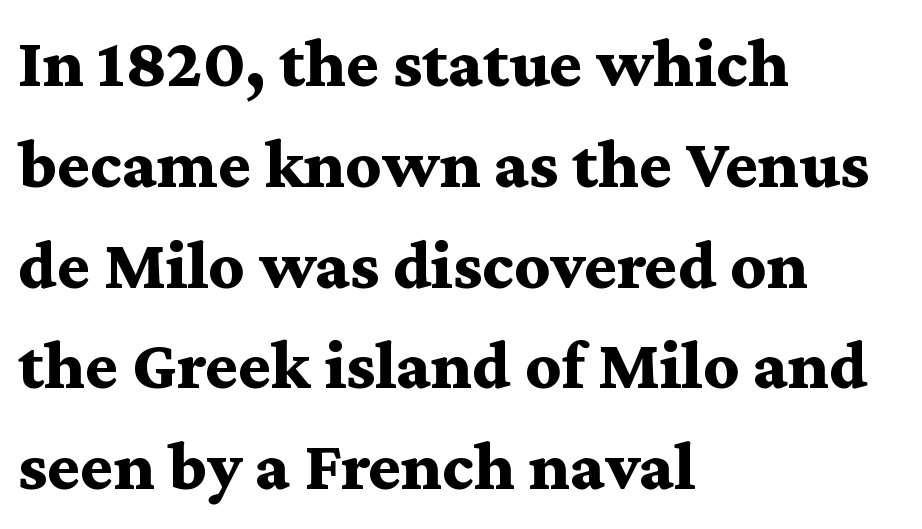
The image shows 70 px bold, wide serif type, upright; set left-aligned, normal line spacing (1.44x), normal letter spacing, not underlined; medium stroke contrast and a medium x-height.
